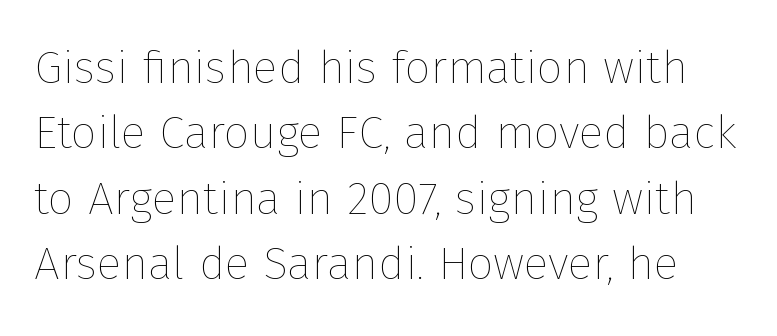
The line texture is even and compact thanks to regular tracking. Unmarked baselines from the first word to the last. Counters stay open thanks to moderate or lighter strokes. The typography opts for an upright posture over an oblique one. The lines sit at an ordinary, default distance from one another. These lines are rendered in a variable-pitch font.
